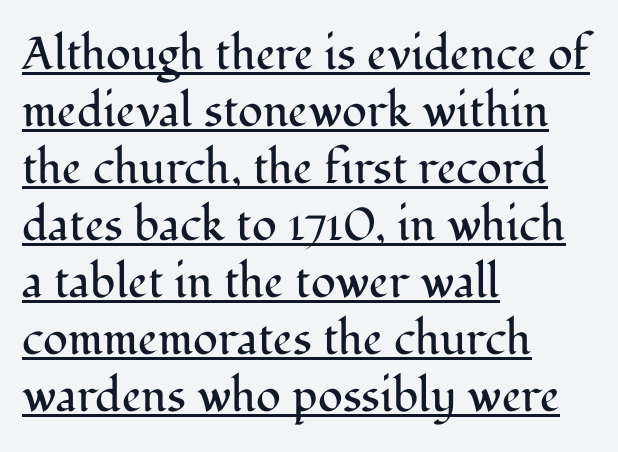
{"serif": "yes", "italic": "no", "bold": "no", "weight": "regular", "width": "normal", "stroke_contrast": "medium", "x_height": "medium", "monospaced": "no", "underline": "yes", "align": "left", "line_spacing_ratio": 1.24, "letter_spacing": "normal", "letter_spacing_em": 0.0, "glyph_px": 46}
